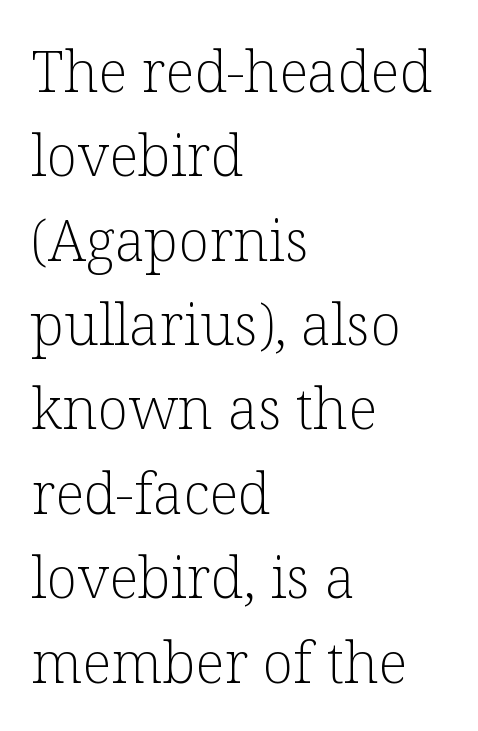
Q: Is the text bold? A: No.
Q: Is the text italic (slanted)? A: No, it is upright.
Q: Is the typeface a serif or a sans-serif typeface? A: Serif.
Q: Is the text underlined? A: No.
Q: How is the paragraph aligned? A: Left-aligned.
Q: Is the spacing between letters normal or unusually wide? A: Normal.
Q: Is the spacing between lines tight, normal or loose? A: Normal.
Q: Width (condensed, normal, or wide)? A: Normal.
Q: Stroke contrast? A: Low.
Q: x-height? A: Medium.
Q: Monospaced? A: No.
